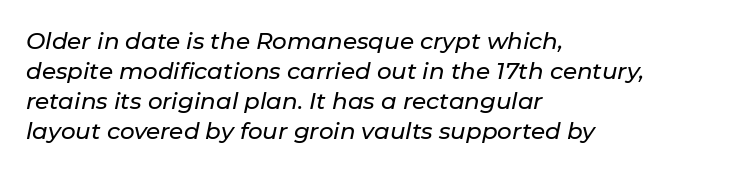
The image shows 23 px text type, italic (leaning right); set left-aligned, normal line spacing (1.3x), normal letter spacing, not underlined.
